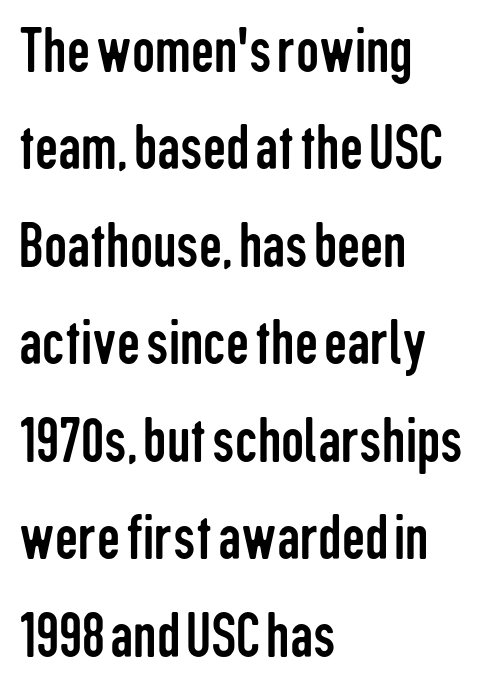
The image shows 65 px regular-weight, condensed sans-serif type, upright; set left-aligned, normal line spacing (1.5x), normal letter spacing, not underlined; low stroke contrast and a medium x-height.
